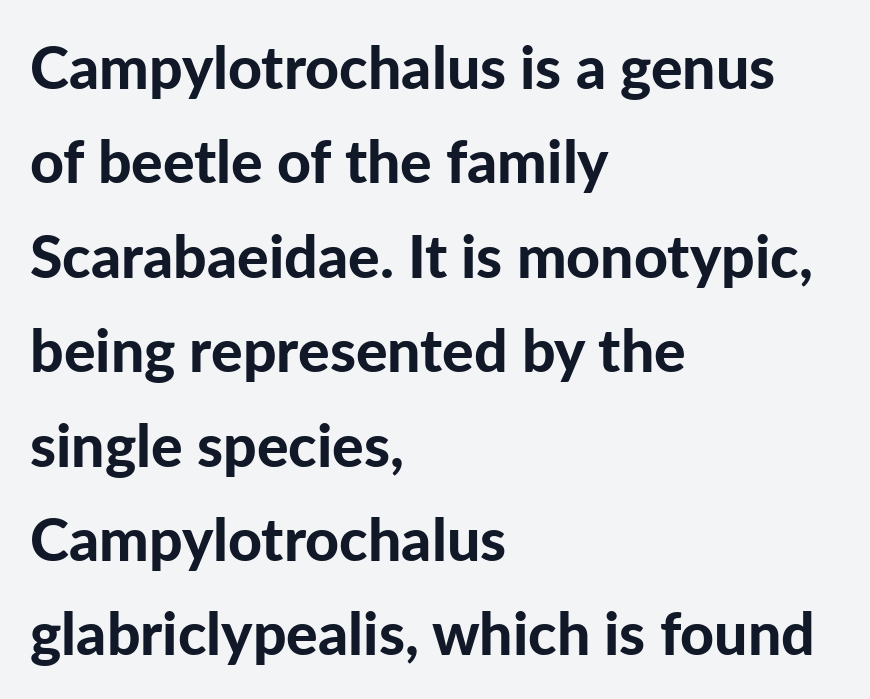
{"serif": "no", "italic": "no", "bold": "yes", "weight": "bold", "width": "normal", "stroke_contrast": "low", "x_height": "medium", "monospaced": "no", "underline": "no", "align": "left", "line_spacing": "normal", "line_spacing_ratio": 1.6, "letter_spacing": "normal", "letter_spacing_em": 0.0, "glyph_px": 59}
